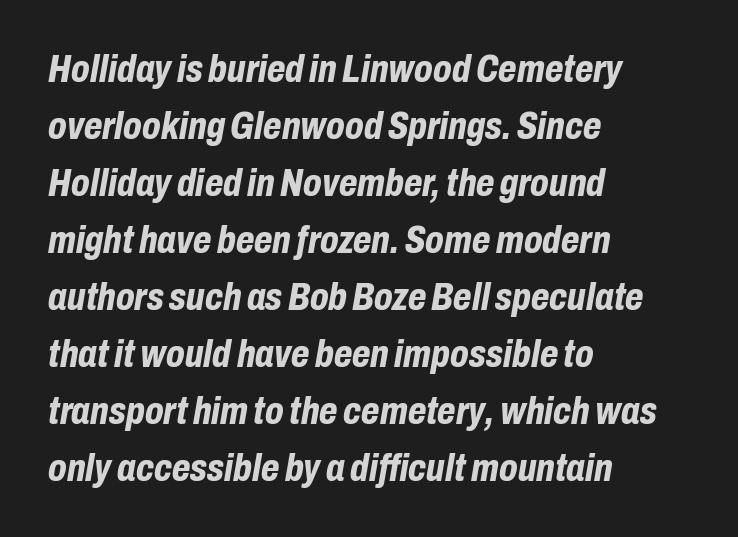
{"italic": "yes", "lean": "right", "slant_degrees": 10, "bold": "yes", "weight": "bold", "width": "condensed", "stroke_contrast": "low", "x_height": "medium", "monospaced": "no", "underline": "no", "align": "left", "line_spacing": "normal", "line_spacing_ratio": 1.5, "letter_spacing": "normal", "letter_spacing_em": 0.0, "glyph_px": 38}
